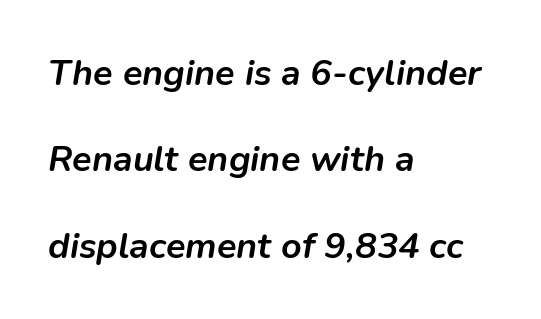
{"italic": "yes", "lean": "right", "slant_degrees": 9, "bold": "yes", "weight": "semibold", "width": "normal", "stroke_contrast": "low", "x_height": "medium", "monospaced": "no", "underline": "no", "align": "left", "line_spacing": "loose", "line_spacing_ratio": 2.4, "letter_spacing": "normal", "letter_spacing_em": 0.0, "glyph_px": 36}
